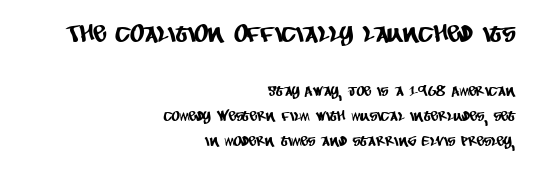
{"underline": "no", "align": "right", "line_spacing_ratio": 1.81, "letter_spacing": "normal", "letter_spacing_em": 0.0, "larger_block": "first", "size_ratio": 1.71, "glyph_px": 24}
